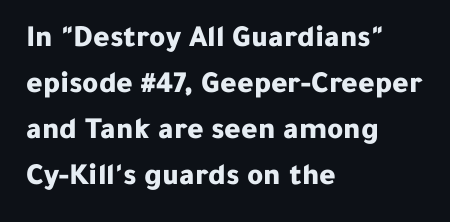
The image shows 31 px bold sans-serif type, upright; set left-aligned, normal line spacing (1.48x), normal letter spacing, not underlined; low stroke contrast and a medium x-height.
